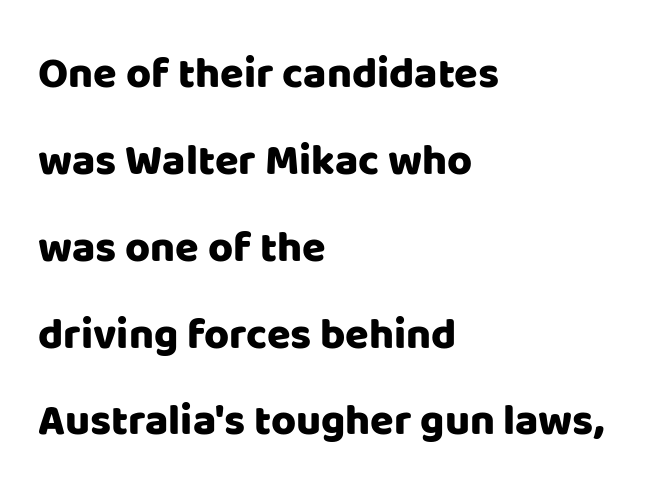
Q: Is the text italic (slanted)? A: No, it is upright.
Q: Is the typeface a serif or a sans-serif typeface? A: Sans-serif.
Q: Is the text underlined? A: No.
Q: How is the paragraph aligned? A: Left-aligned.
Q: Is the spacing between letters normal or unusually wide? A: Normal.
Q: Is the spacing between lines tight, normal or loose? A: Loose.
Q: Width (condensed, normal, or wide)? A: Normal.
Q: Stroke contrast? A: Low.
Q: x-height? A: Large.
Q: Monospaced? A: No.
